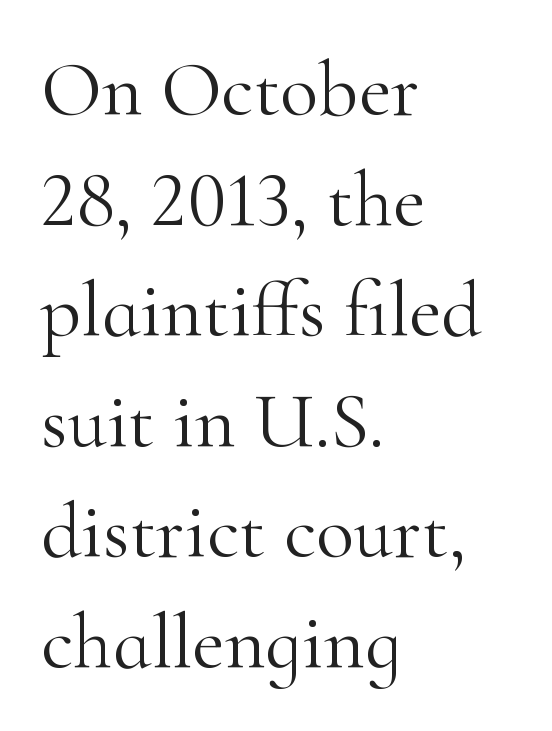
{"serif": "yes", "italic": "no", "bold": "no", "weight": "light", "width": "normal", "stroke_contrast": "high", "x_height": "small", "monospaced": "no", "underline": "no", "align": "left", "line_spacing": "normal", "line_spacing_ratio": 1.4, "letter_spacing": "normal", "letter_spacing_em": 0.0, "glyph_px": 79}
